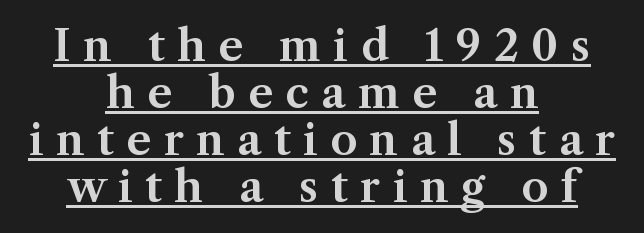
{"serif": "yes", "italic": "no", "width": "normal", "stroke_contrast": "medium", "x_height": "medium", "monospaced": "no", "underline": "yes", "align": "center", "line_spacing": "tight", "line_spacing_ratio": 1.09, "letter_spacing": "wide", "letter_spacing_em": 0.29, "glyph_px": 43}
